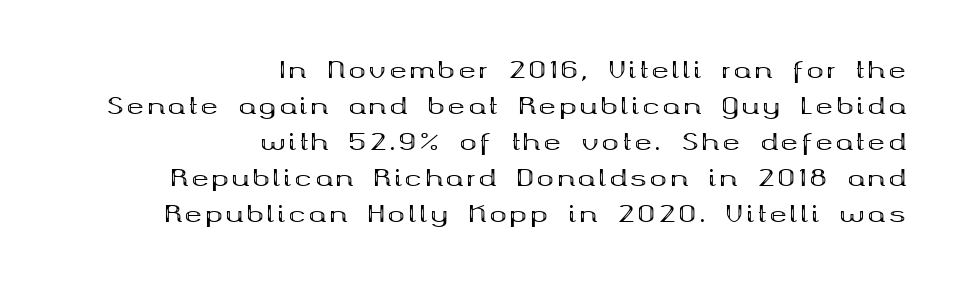
The image shows 23 px bold type, upright; set right-aligned, normal line spacing (1.57x), not underlined.
